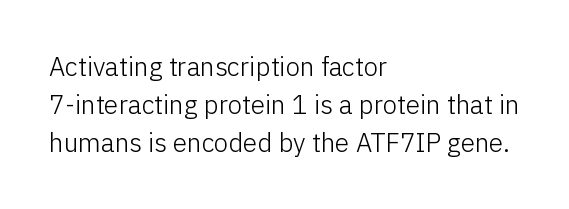
Q: Is the text bold? A: No.
Q: Is the text italic (slanted)? A: No, it is upright.
Q: Is the text underlined? A: No.
Q: How is the paragraph aligned? A: Left-aligned.
Q: Is the spacing between letters normal or unusually wide? A: Normal.
Q: Is the spacing between lines tight, normal or loose? A: Normal.
